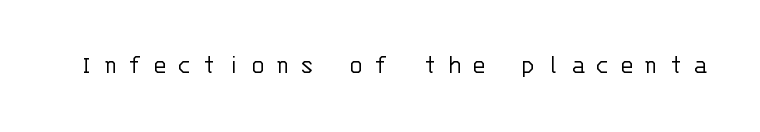
Q: Is the text bold? A: No.
Q: Is the text italic (slanted)? A: No, it is upright.
Q: Is the text underlined? A: No.
Q: Is the spacing between letters normal or unusually wide? A: Unusually wide.
